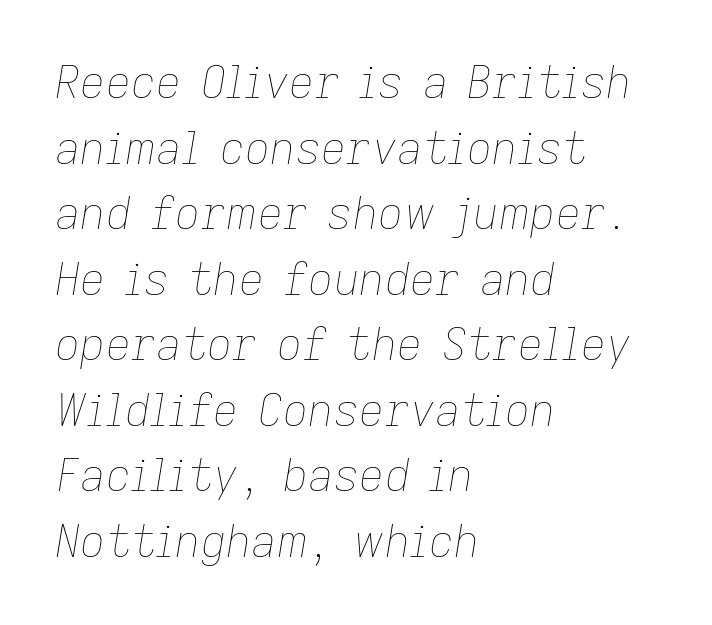
Proportional: the letters do not fall into vertical columns. Line spacing here is normal. Default kerning and tracking; the words read as compact shapes. This sample uses an oblique cut, with every glyph tilted off the vertical.
